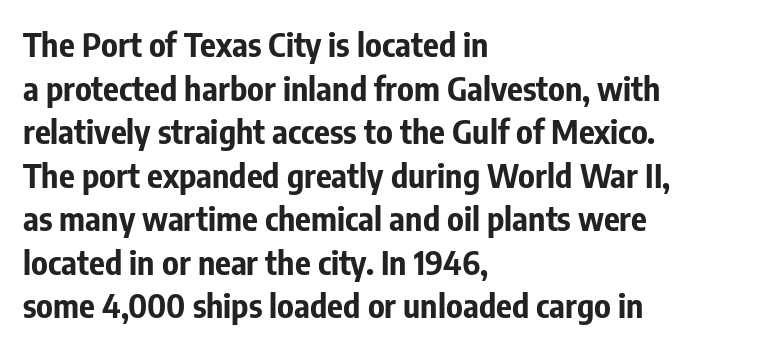
The image shows 33 px bold, condensed sans-serif type, upright; set left-aligned, normal line spacing (1.32x), normal letter spacing, not underlined; low stroke contrast and a medium x-height.
